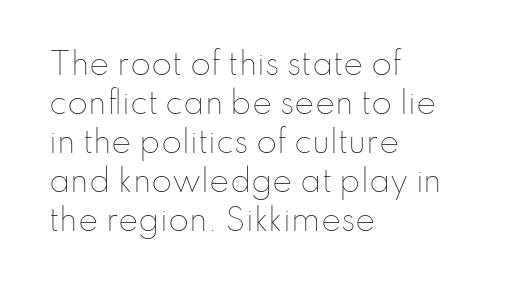
Q: Is the text bold? A: No.
Q: Is the text italic (slanted)? A: No, it is upright.
Q: Is the text underlined? A: No.
Q: How is the paragraph aligned? A: Left-aligned.
Q: Is the spacing between letters normal or unusually wide? A: Normal.
Q: Is the spacing between lines tight, normal or loose? A: Normal.
Q: Width (condensed, normal, or wide)? A: Normal.
Q: Stroke contrast? A: Low.
Q: x-height? A: Small.
Q: Monospaced? A: No.
